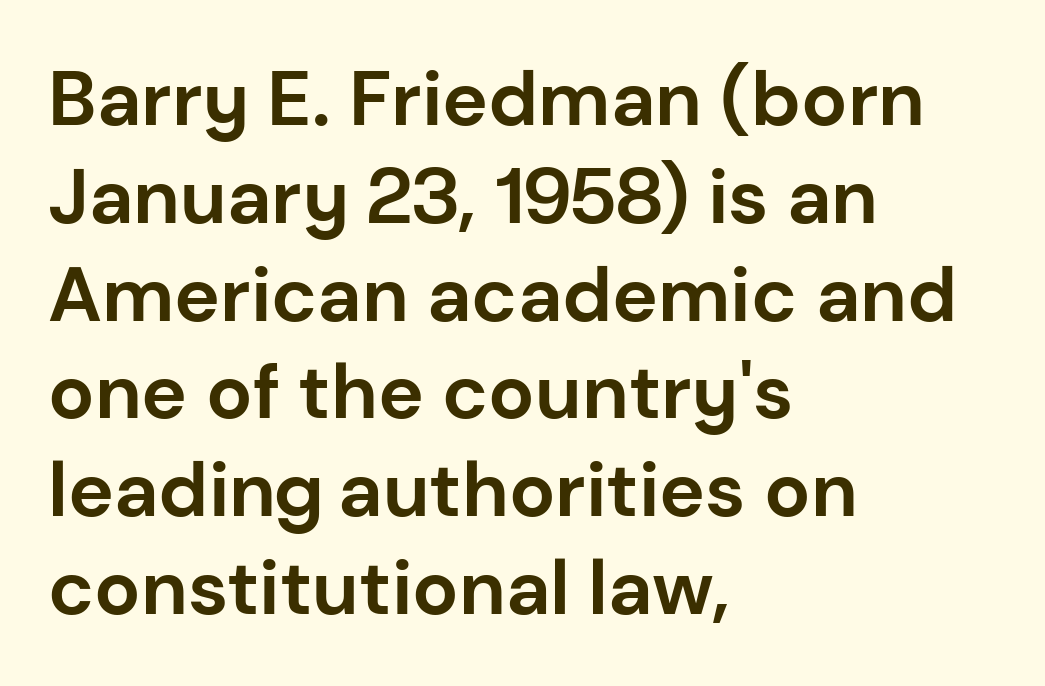
Q: Is the text bold? A: Yes.
Q: Is the text italic (slanted)? A: No, it is upright.
Q: Is the typeface a serif or a sans-serif typeface? A: Sans-serif.
Q: Is the text underlined? A: No.
Q: How is the paragraph aligned? A: Left-aligned.
Q: Is the spacing between letters normal or unusually wide? A: Normal.
Q: Is the spacing between lines tight, normal or loose? A: Normal.
Q: Width (condensed, normal, or wide)? A: Normal.
Q: Stroke contrast? A: Low.
Q: x-height? A: Medium.
Q: Monospaced? A: No.
